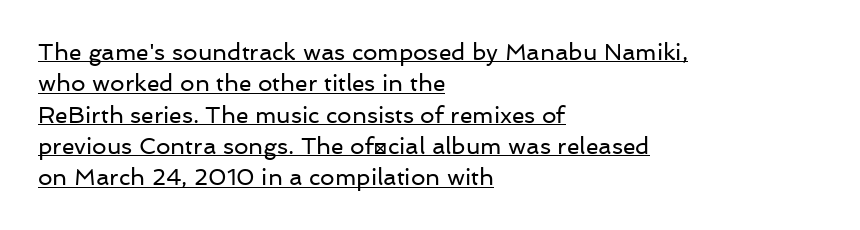
Typeset ragged right — the left edge is the straight one. No extra ink here — the face is not bold. This sample uses an upright cut, with every glyph sitting square on the baseline. In designer terms, the underline attribute is active on this setting.
